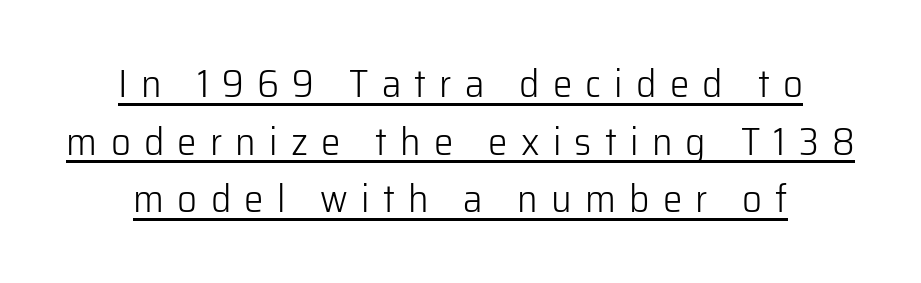
The line-height multiplier appears to be the usual default. Note: no serifs on the glyphs. Characters follow at a spacing far wider than the type designer built in. This is the regular roman posture of the typeface.
